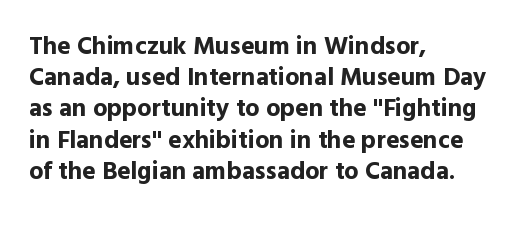
The image shows 25 px bold type, upright; set left-aligned, normal line spacing (1.25x), normal letter spacing, not underlined.
